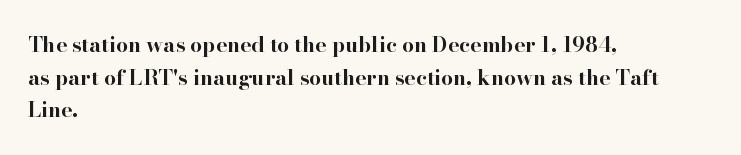
The image shows 21 px bold type, upright; set left-aligned, normal line spacing (1.55x), normal letter spacing, not underlined.
